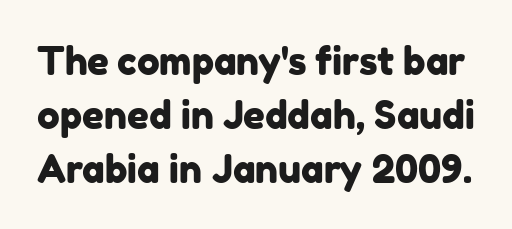
Q: Is the typeface a serif or a sans-serif typeface? A: Sans-serif.
Q: Is the text underlined? A: No.
Q: Is the spacing between letters normal or unusually wide? A: Normal.
Q: Is the spacing between lines tight, normal or loose? A: Normal.
Q: Width (condensed, normal, or wide)? A: Normal.
Q: Stroke contrast? A: Low.
Q: x-height? A: Medium.
Q: Monospaced? A: No.
